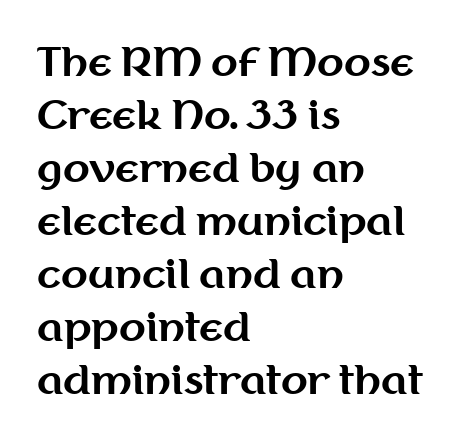
The image shows 39 px bold sans-serif type, upright; set left-aligned, normal line spacing (1.36x), normal letter spacing, not underlined; medium stroke contrast and a medium x-height.
